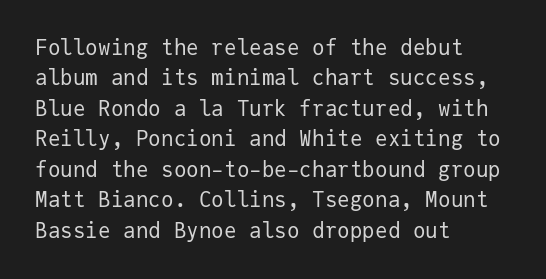
Q: Is the text bold? A: No.
Q: Is the text italic (slanted)? A: No, it is upright.
Q: Is the text underlined? A: No.
Q: How is the paragraph aligned? A: Left-aligned.
Q: Is the spacing between letters normal or unusually wide? A: Normal.
Q: Is the spacing between lines tight, normal or loose? A: Normal.
